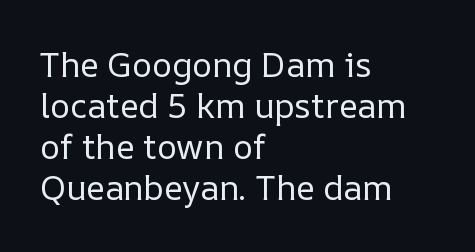
{"italic": "no", "bold": "no", "weight": "regular", "width": "normal", "stroke_contrast": "low", "x_height": "medium", "monospaced": "no", "underline": "no", "align": "left", "line_spacing_ratio": 1.21, "letter_spacing": "normal", "letter_spacing_em": 0.0, "glyph_px": 34}
